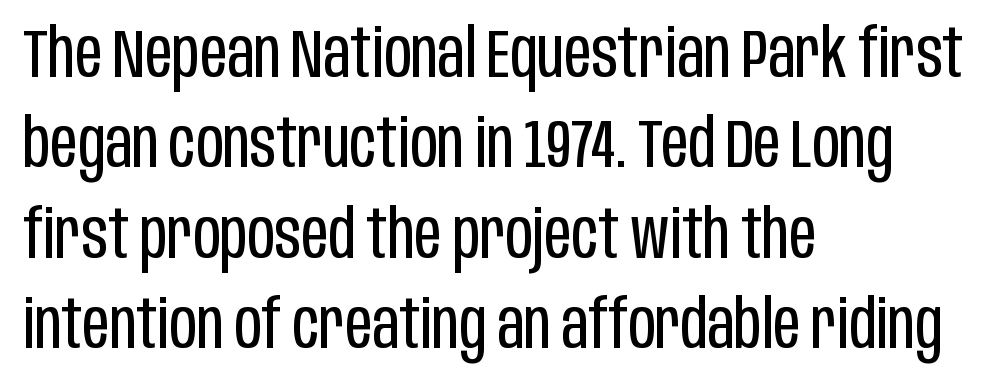
Characters follow at the spacing the type designer built in. These lines are rendered in a variable-pitch font. This is not heavy type; no bold has been used. The typesetter chose a ragged-right arrangement here. This sample keeps an unexceptional amount of space between lines. The words here are not underlined.
